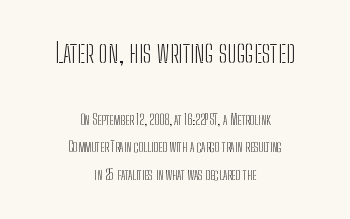
Q: Is the text bold? A: No.
Q: Is the text italic (slanted)? A: No, it is upright.
Q: Is the text underlined? A: No.
Q: How is the paragraph aligned? A: Centered.
Q: Is the spacing between letters normal or unusually wide? A: Normal.
Q: Is the spacing between lines tight, normal or loose? A: Loose.
Q: Which block of text is set in a larger size, the first (top) or the second (bottom)? A: The first (top) one.
